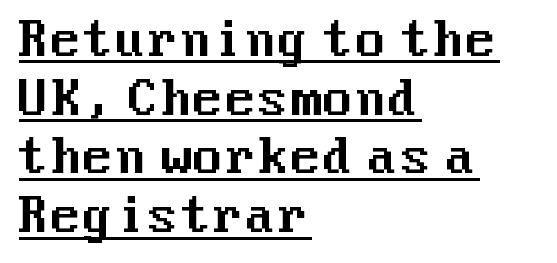
{"serif": "no", "italic": "no", "width": "normal", "stroke_contrast": "medium", "x_height": "medium", "underline": "yes", "align": "left", "line_spacing": "normal", "line_spacing_ratio": 1.25, "letter_spacing": "normal", "letter_spacing_em": 0.0, "glyph_px": 47}
